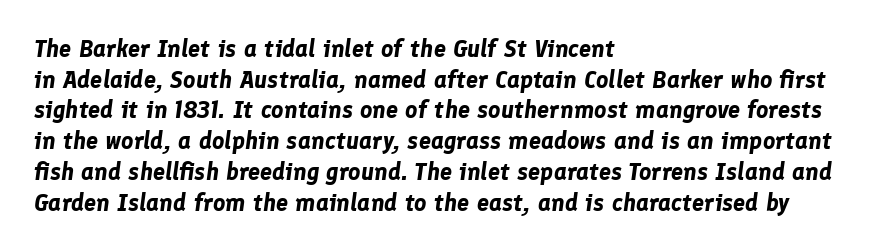
Q: Is the text bold? A: Yes.
Q: Is the text italic (slanted)? A: Yes, it leans right by about 8 degrees.
Q: Is the text underlined? A: No.
Q: How is the paragraph aligned? A: Left-aligned.
Q: Is the spacing between letters normal or unusually wide? A: Normal.
Q: Is the spacing between lines tight, normal or loose? A: Normal.
